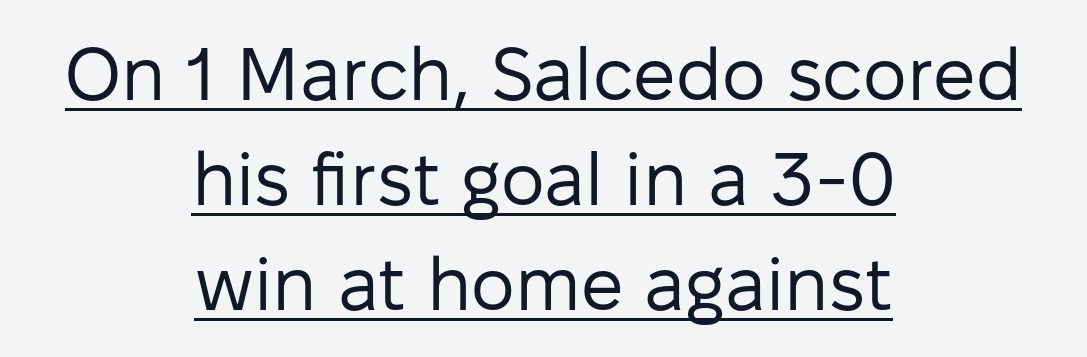
{"serif": "no", "italic": "no", "bold": "no", "weight": "regular", "width": "normal", "stroke_contrast": "low", "x_height": "medium", "monospaced": "no", "underline": "yes", "align": "center", "line_spacing": "normal", "line_spacing_ratio": 1.4, "letter_spacing": "normal", "letter_spacing_em": 0.0, "glyph_px": 75}
